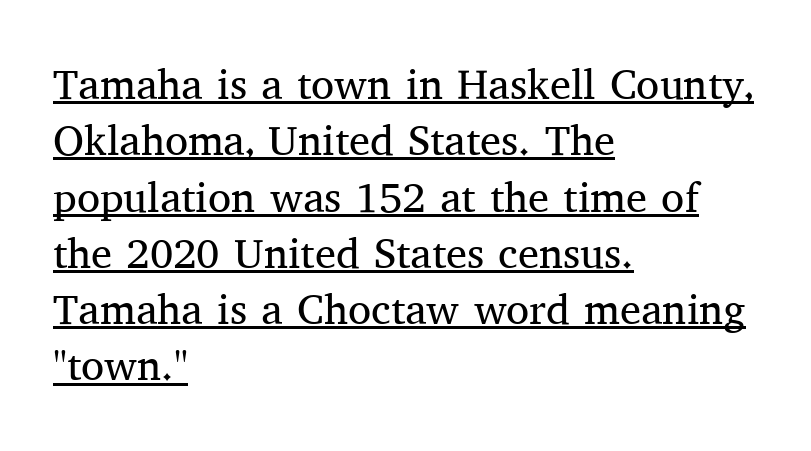
{"serif": "yes", "italic": "no", "bold": "no", "weight": "regular", "width": "normal", "stroke_contrast": "medium", "x_height": "medium", "monospaced": "no", "underline": "yes", "align": "left", "line_spacing": "normal", "line_spacing_ratio": 1.34, "letter_spacing": "normal", "letter_spacing_em": 0.0, "glyph_px": 42}
